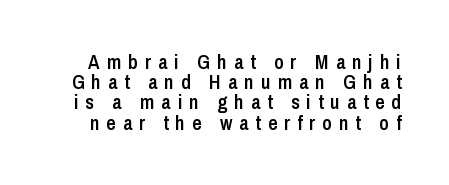
Q: Is the text bold? A: Semi-bold.
Q: Is the text italic (slanted)? A: No, it is upright.
Q: Is the text underlined? A: No.
Q: Is the spacing between letters normal or unusually wide? A: Unusually wide.
Q: Is the spacing between lines tight, normal or loose? A: Tight.
